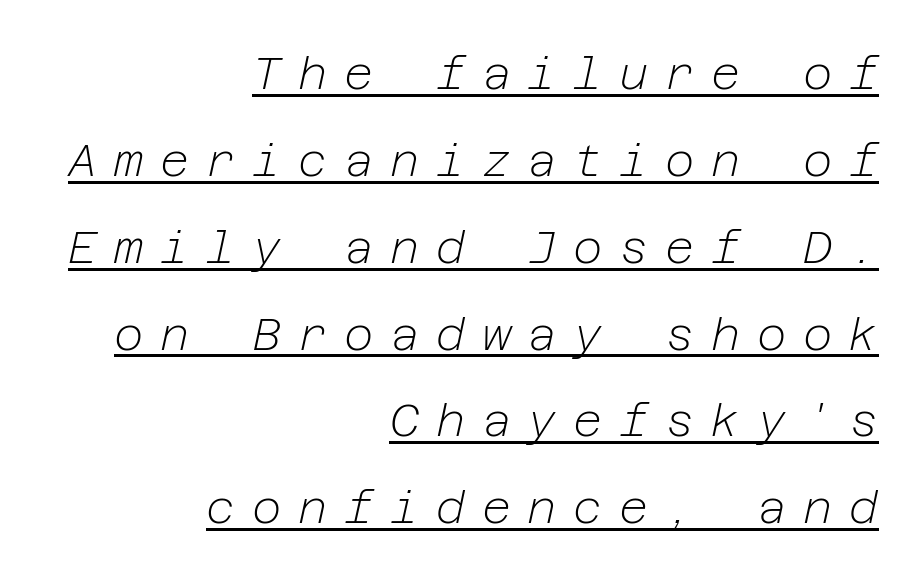
Q: Is the text bold? A: No.
Q: Is the text italic (slanted)? A: Yes, it leans right by about 12 degrees.
Q: Is the text underlined? A: Yes.
Q: How is the paragraph aligned? A: Right-aligned.
Q: Is the spacing between letters normal or unusually wide? A: Unusually wide.
Q: Is the spacing between lines tight, normal or loose? A: Loose.
Q: Width (condensed, normal, or wide)? A: Normal.
Q: Stroke contrast? A: Low.
Q: x-height? A: Medium.
